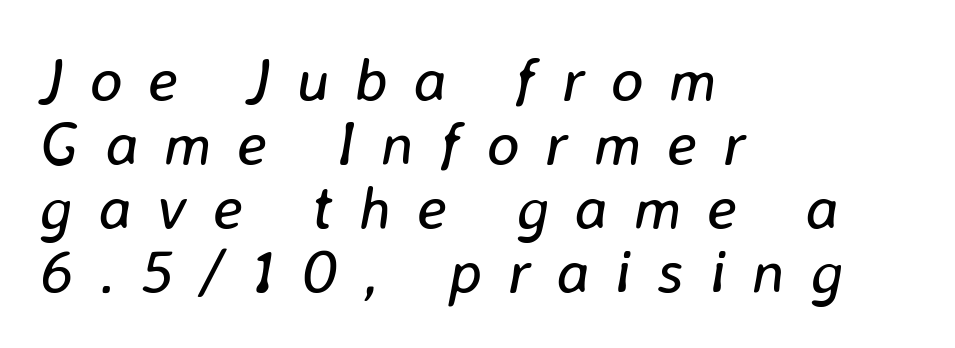
Q: Is the text bold? A: No.
Q: Is the text italic (slanted)? A: Yes, it leans right by about 8 degrees.
Q: Is the text underlined? A: No.
Q: How is the paragraph aligned? A: Left-aligned.
Q: Is the spacing between letters normal or unusually wide? A: Unusually wide.
Q: Is the spacing between lines tight, normal or loose? A: Tight.
Q: Width (condensed, normal, or wide)? A: Normal.
Q: Stroke contrast? A: Low.
Q: x-height? A: Medium.
Q: Monospaced? A: No.
